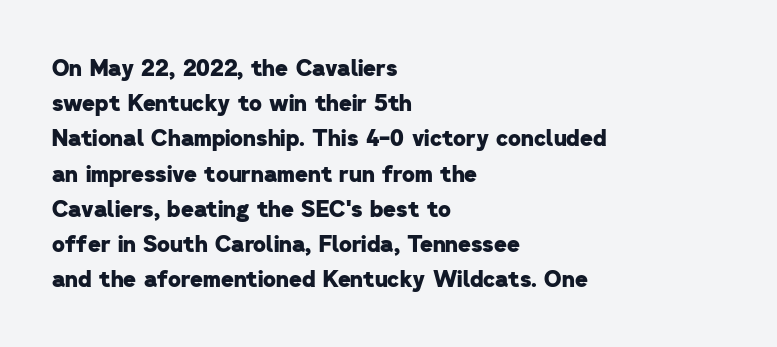
The image shows 22 px bold type; set left-aligned, normal line spacing (1.6x), normal letter spacing, not underlined.
